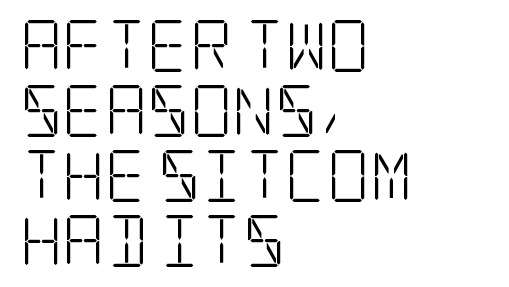
Each letter's strokes conclude with small projecting serifs. Ascenders rise straight up at ninety degrees. Compared with typical paragraphs, the rows here are spaced about the same. Observe the ordinary spacing: letters are neighbours, not strangers. The passage shown is not underscored anywhere.
